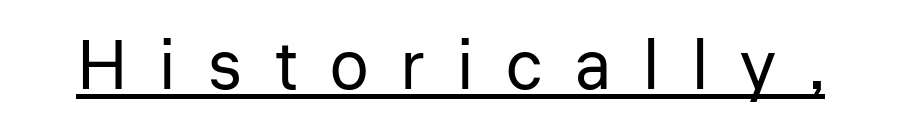
The image shows 69 px regular-weight sans-serif type, upright; set unusually wide letter spacing (+0.47 em), underlined; low stroke contrast and a medium x-height.
